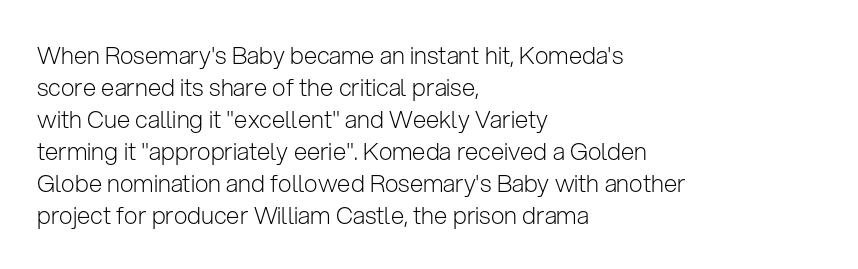
A bare baseline throughout the passage. Does the lettering tilt? It doesn't — this is upright. Leftover space on each line is placed entirely after the last word. Regarding leading, the lines here are spaced in the standard way. Inter-character spacing is left at the font's built-in metrics. Compared with a typical body face, this is equally light or lighter still.
